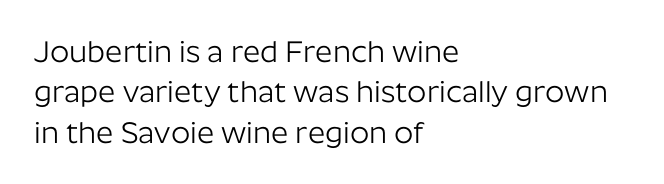
{"serif": "no", "italic": "no", "bold": "no", "weight": "light", "width": "normal", "stroke_contrast": "low", "x_height": "medium", "monospaced": "no", "underline": "no", "align": "left", "line_spacing": "normal", "line_spacing_ratio": 1.35, "letter_spacing": "normal", "letter_spacing_em": 0.0, "glyph_px": 30}
